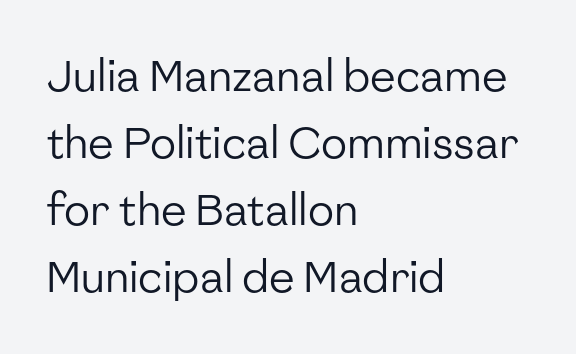
Q: Is the text bold? A: No.
Q: Is the text italic (slanted)? A: No, it is upright.
Q: Is the typeface a serif or a sans-serif typeface? A: Sans-serif.
Q: Is the text underlined? A: No.
Q: How is the paragraph aligned? A: Left-aligned.
Q: Is the spacing between letters normal or unusually wide? A: Normal.
Q: Is the spacing between lines tight, normal or loose? A: Normal.
Q: Width (condensed, normal, or wide)? A: Normal.
Q: Stroke contrast? A: Low.
Q: x-height? A: Medium.
Q: Monospaced? A: No.
